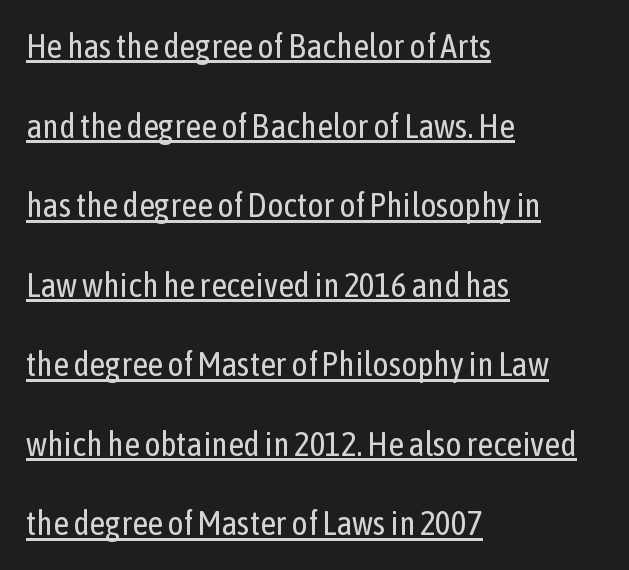
{"serif": "no", "italic": "no", "bold": "no", "weight": "regular", "width": "condensed", "stroke_contrast": "low", "x_height": "medium", "monospaced": "no", "underline": "yes", "align": "left", "line_spacing": "loose", "line_spacing_ratio": 2.34, "letter_spacing": "normal", "letter_spacing_em": 0.0, "glyph_px": 34}
